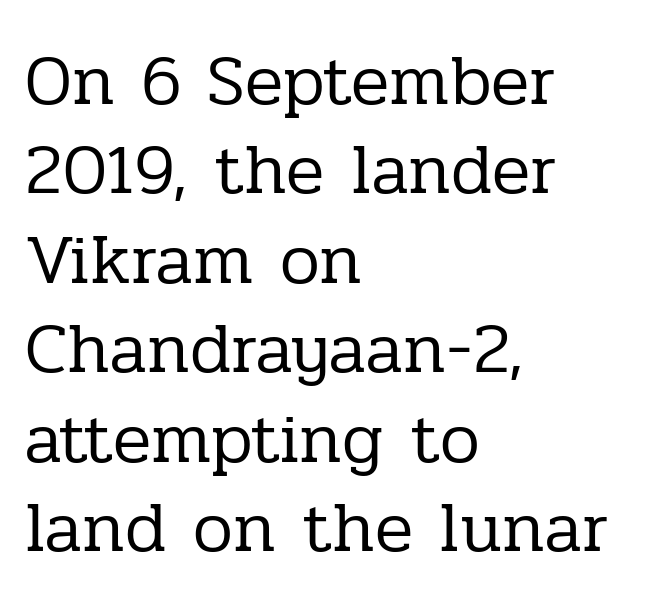
Little horizontal feet cap the strokes, marking this as serif type. Is this a fixed-width face? No — the glyphs have proportional, varying widths. The tracking reads as untouched default to a designer's eye. Teacher's note: observe the even left margin — that is flush-left alignment. The letters stand straight up with perfectly vertical stems.
